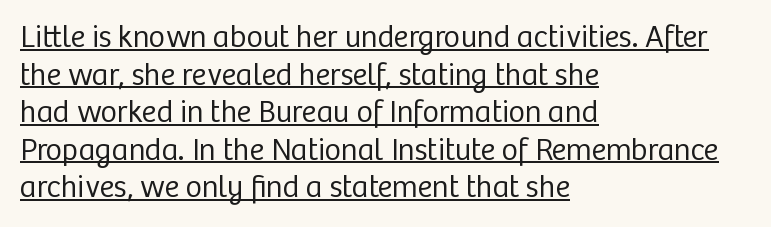
Q: Is the text bold? A: No.
Q: Is the text italic (slanted)? A: No, it is upright.
Q: Is the typeface a serif or a sans-serif typeface? A: Sans-serif.
Q: Is the text underlined? A: Yes.
Q: How is the paragraph aligned? A: Left-aligned.
Q: Is the spacing between letters normal or unusually wide? A: Normal.
Q: Width (condensed, normal, or wide)? A: Normal.
Q: Stroke contrast? A: Low.
Q: x-height? A: Medium.
Q: Monospaced? A: No.
